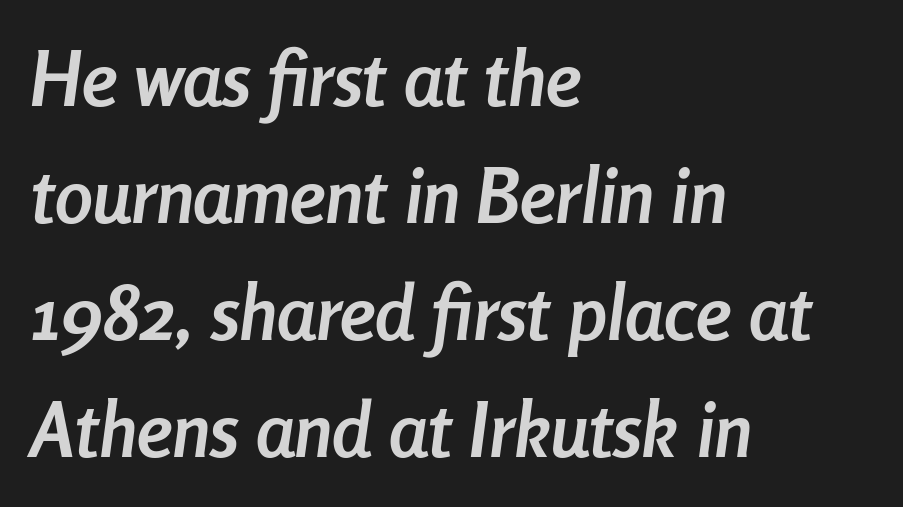
Varying glyph widths throughout — classic text-font behaviour. The passage shown has conventional tracking throughout. Horizontally, the lines are justified to the leading edge only. These lines were composed using italics. You'd pick this weight for a headline — it's a proper bold. Check under the words: just untouched page.
